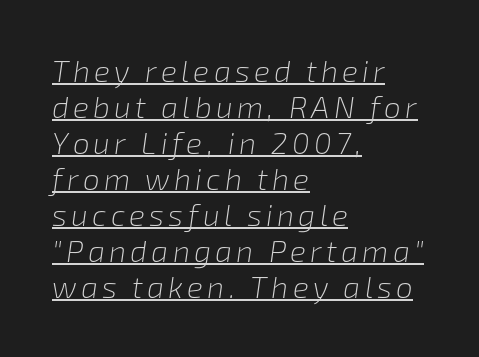
Is this a fixed-width face? No — the glyphs have proportional, varying widths. Vertical stems look standard width or narrower in stroke. Each line starts at the same left margin while the right side varies. A typesetter would mark this as italic.
